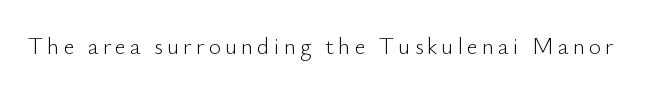
Q: Is the text bold? A: No.
Q: Is the text italic (slanted)? A: No, it is upright.
Q: Is the text underlined? A: No.
